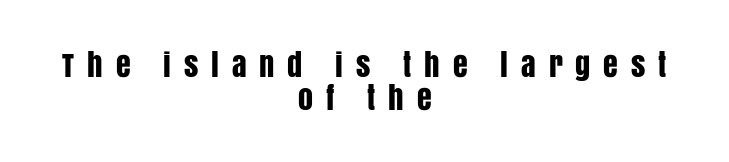
Short note: letters widely spaced. Each line is balanced around a shared central axis. No feet cap the strokes, marking this as sans-serif type. Vertical spacing — tight. The lettering holds an erect, upright posture throughout. Do the characters align in a grid? No, the font is proportional.
